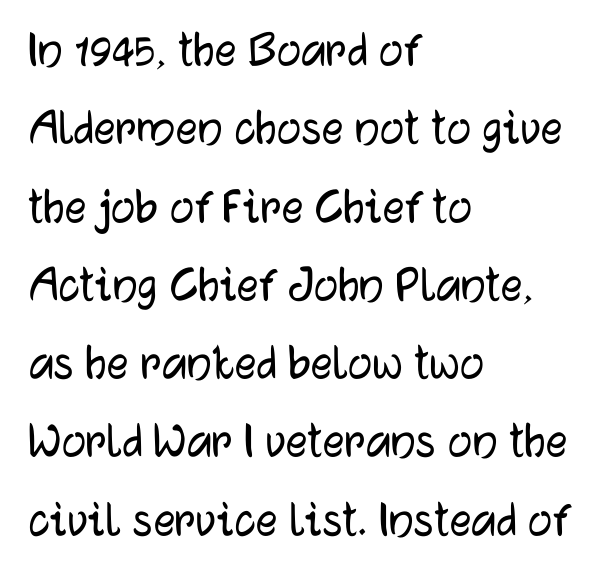
{"serif": "no", "italic": "no", "width": "normal", "stroke_contrast": "low", "x_height": "medium", "monospaced": "no", "underline": "no", "align": "left", "line_spacing": "normal", "line_spacing_ratio": 1.45, "letter_spacing": "normal", "letter_spacing_em": 0.0, "glyph_px": 54}
